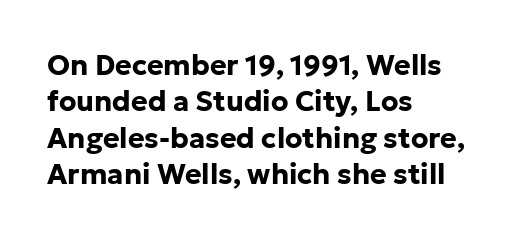
{"serif": "no", "italic": "no", "bold": "yes", "weight": "bold", "width": "normal", "stroke_contrast": "low", "x_height": "medium", "monospaced": "no", "underline": "no", "align": "left", "line_spacing": "normal", "line_spacing_ratio": 1.3, "letter_spacing": "normal", "letter_spacing_em": 0.0, "glyph_px": 28}
